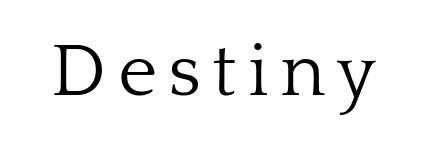
Weight class: somewhere from thin through regular. Proportional: the letters do not fall into vertical columns. Just letters on the line, the space beneath them empty. Unlike italic type, these characters show no tilt at all. Note: serifs present on the glyphs.
